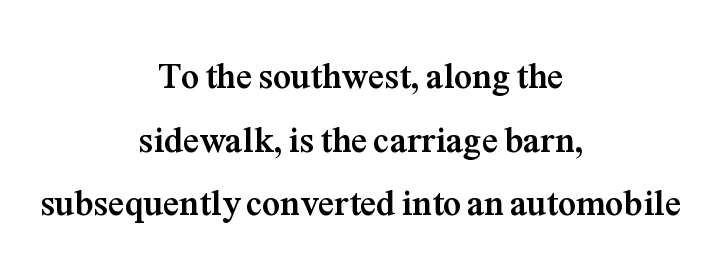
Q: Is the text bold? A: Yes.
Q: Is the text italic (slanted)? A: No, it is upright.
Q: Is the typeface a serif or a sans-serif typeface? A: Serif.
Q: Is the text underlined? A: No.
Q: How is the paragraph aligned? A: Centered.
Q: Is the spacing between letters normal or unusually wide? A: Normal.
Q: Width (condensed, normal, or wide)? A: Normal.
Q: Stroke contrast? A: Medium.
Q: x-height? A: Medium.
Q: Monospaced? A: No.
